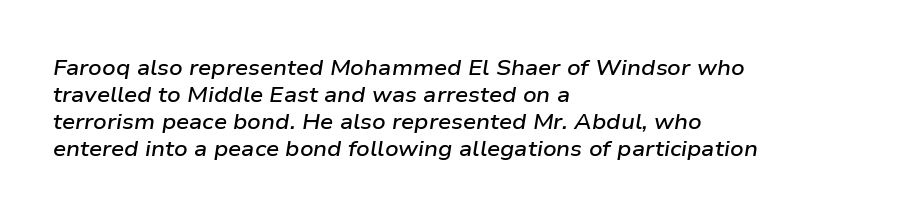
{"italic": "yes", "lean": "right", "slant_degrees": 9, "bold": "semi", "underline": "no", "align": "left", "line_spacing": "normal", "line_spacing_ratio": 1.28, "letter_spacing": "normal", "letter_spacing_em": 0.0, "glyph_px": 21}
